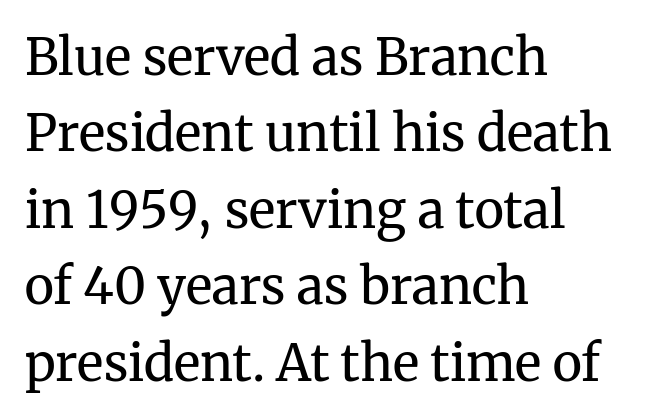
The image shows 50 px regular-weight serif type, upright; set left-aligned, normal line spacing (1.53x), normal letter spacing, not underlined; medium stroke contrast and a medium x-height.
